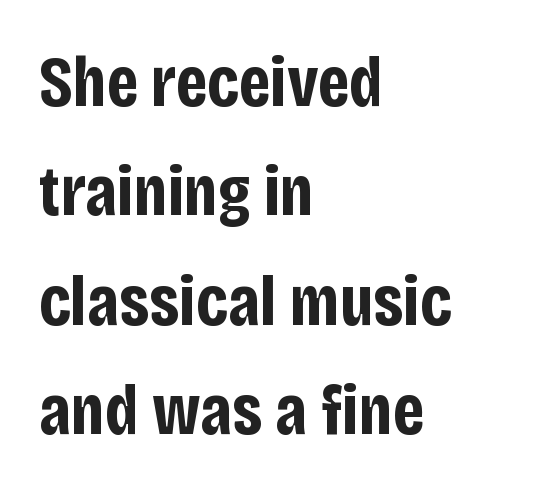
Is this a fixed-width face? No — the glyphs have proportional, varying widths. Emphasis by weight is at full strength: bold. These lines were composed using upright roman letters. Lines of text with bare space underneath. Baseline-to-baseline distance is the conventional proportion of letter height. The text block is weighted toward the left margin, trailing off unevenly rightward.
